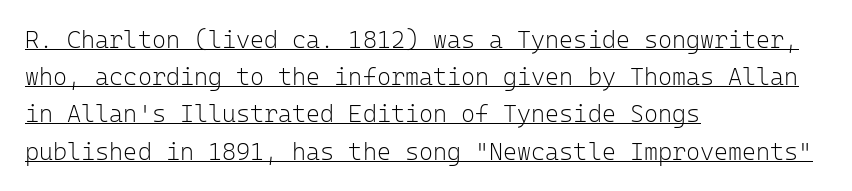
The image shows 24 px text type, upright; set left-aligned, normal line spacing (1.55x), normal letter spacing, underlined.
